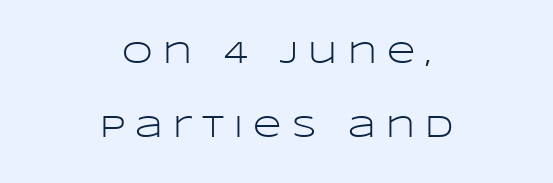
Q: Is the text bold? A: No.
Q: Is the text italic (slanted)? A: No, it is upright.
Q: Is the typeface a serif or a sans-serif typeface? A: Sans-serif.
Q: Is the text underlined? A: No.
Q: How is the paragraph aligned? A: Centered.
Q: Is the spacing between letters normal or unusually wide? A: Unusually wide.
Q: Is the spacing between lines tight, normal or loose? A: Loose.
Q: Width (condensed, normal, or wide)? A: Wide.
Q: Stroke contrast? A: Low.
Q: x-height? A: Large.
Q: Monospaced? A: No.
